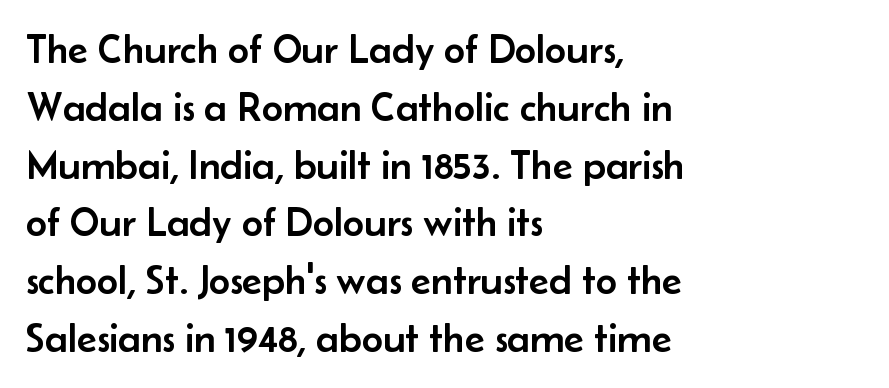
The image shows 41 px sans-serif type, upright; set left-aligned, normal line spacing (1.41x), normal letter spacing, not underlined; low stroke contrast and a small x-height.
